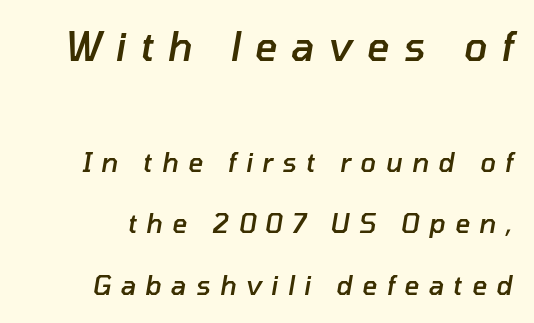
The space directly below the letters is spotless. The face used here appears at its bigger size in the upper chunk. The face used here is proportionally spaced, like ordinary book or web type. Quick note: italic.
